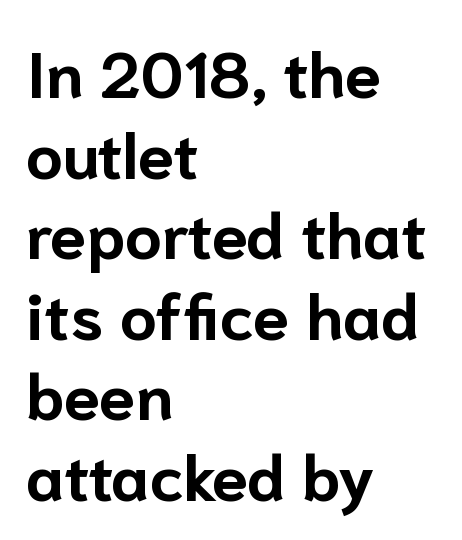
The image shows 65 px bold sans-serif type, upright; set left-aligned, line spacing 1.24x, normal letter spacing, not underlined; low stroke contrast and a medium x-height.
